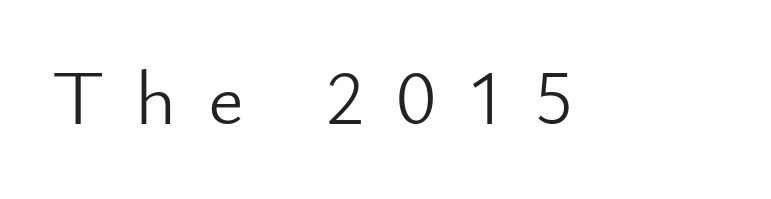
Characters remain perfectly vertical along every line. This rendering employs a face without finishing strokes, i.e., a sans-serif. The foot of each line stays bare and open. Note the varied advance widths — an 'i' is clearly narrower than an 'm'.
